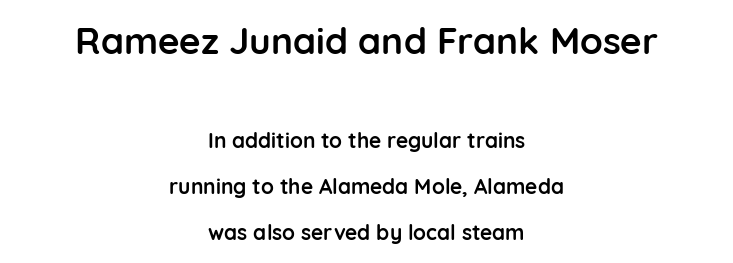
The image shows 37 px semibold sans-serif type, upright; set centered, loose line spacing (2.18x), normal letter spacing, not underlined; the first (top) block is 1.76x larger; low stroke contrast and a medium x-height.
